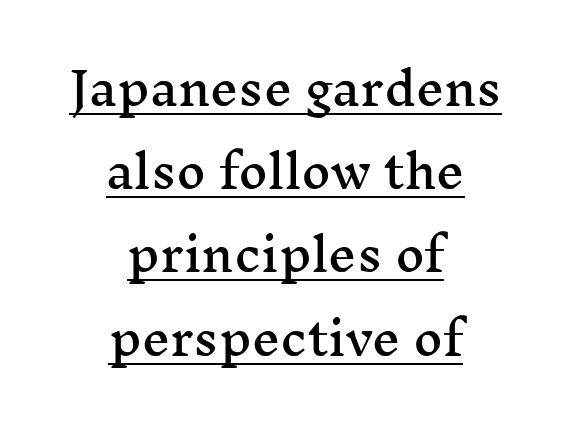
{"serif": "yes", "italic": "no", "width": "wide", "stroke_contrast": "medium", "x_height": "medium", "monospaced": "no", "underline": "yes", "align": "center", "line_spacing_ratio": 1.85, "letter_spacing": "normal", "letter_spacing_em": 0.0, "glyph_px": 45}
